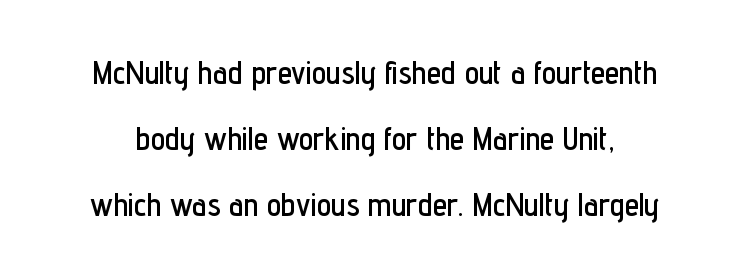
Each word holds together tightly as a unit, with standard inter-letter gaps. The leading is generous, giving the passage an open texture. Proportional: the letters do not fall into vertical columns. The letters stand straight up with perfectly vertical stems. Grotesque or geometric, the face here clearly has no serifs.
